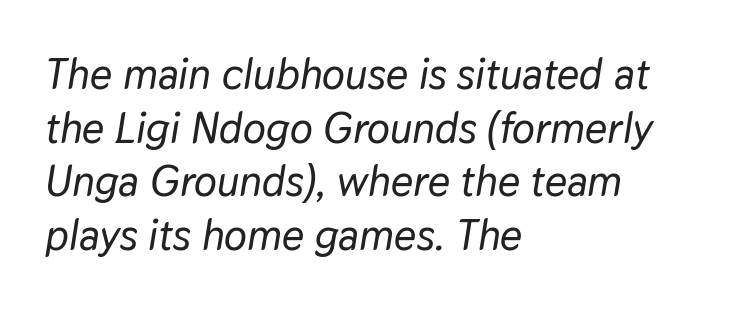
The axis of the letterforms is tilted away from vertical. The letters advance in unequal steps, a hallmark of proportional type. The zone under the glyphs is completely vacant. Vertically, the passage feels balanced, rows spaced as you'd expect. The lines are quadded left.
